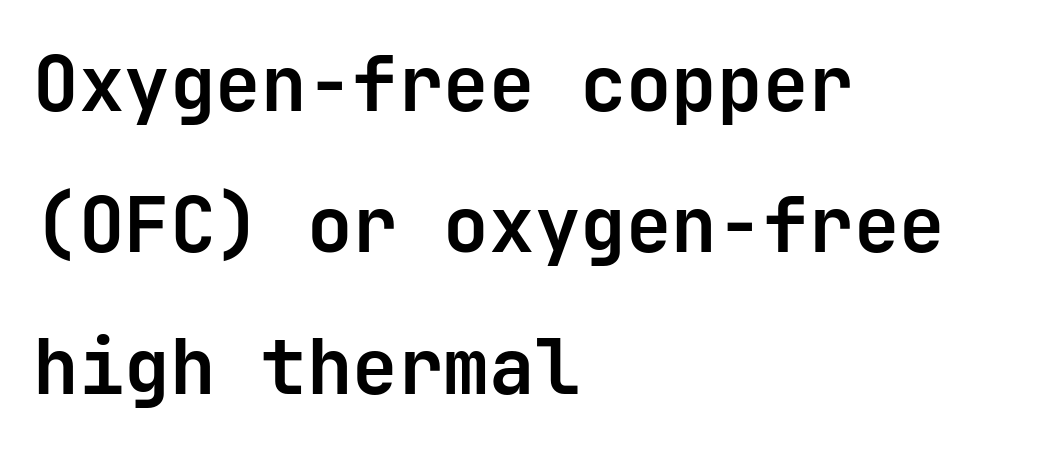
{"serif": "no", "italic": "no", "bold": "yes", "weight": "bold", "width": "normal", "stroke_contrast": "low", "x_height": "medium", "monospaced": "yes", "underline": "no", "align": "left", "line_spacing_ratio": 1.86, "letter_spacing": "normal", "letter_spacing_em": 0.0, "glyph_px": 76}
